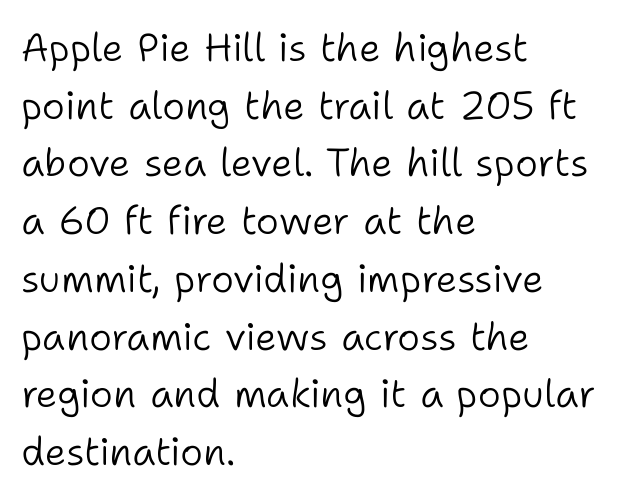
The strokes carry an ordinary text weight at most. Compared with a centered layout, this one pins lines to the left instead. Posture: upright roman. The type family on display is of the sans-serif kind.
